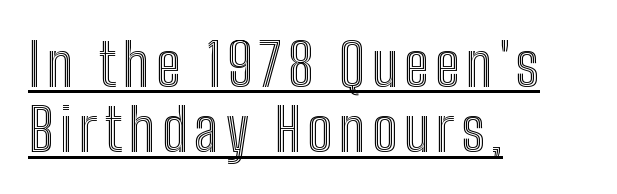
{"italic": "no", "width": "condensed", "x_height": "medium", "monospaced": "no", "underline": "yes", "align": "left", "line_spacing": "tight", "line_spacing_ratio": 1.11, "glyph_px": 59}
